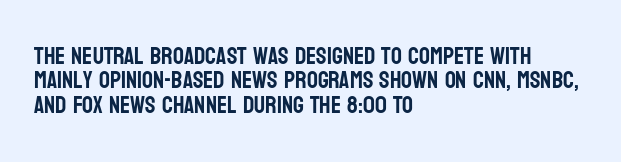
Notice how descenders almost collide with the ascenders below — that's tight leading. Quick note: underline off. Spacing between characters is what you'd get straight out of the box. In CSS terms this would be text-align: left. The type sits square on the baseline with zero lean.
